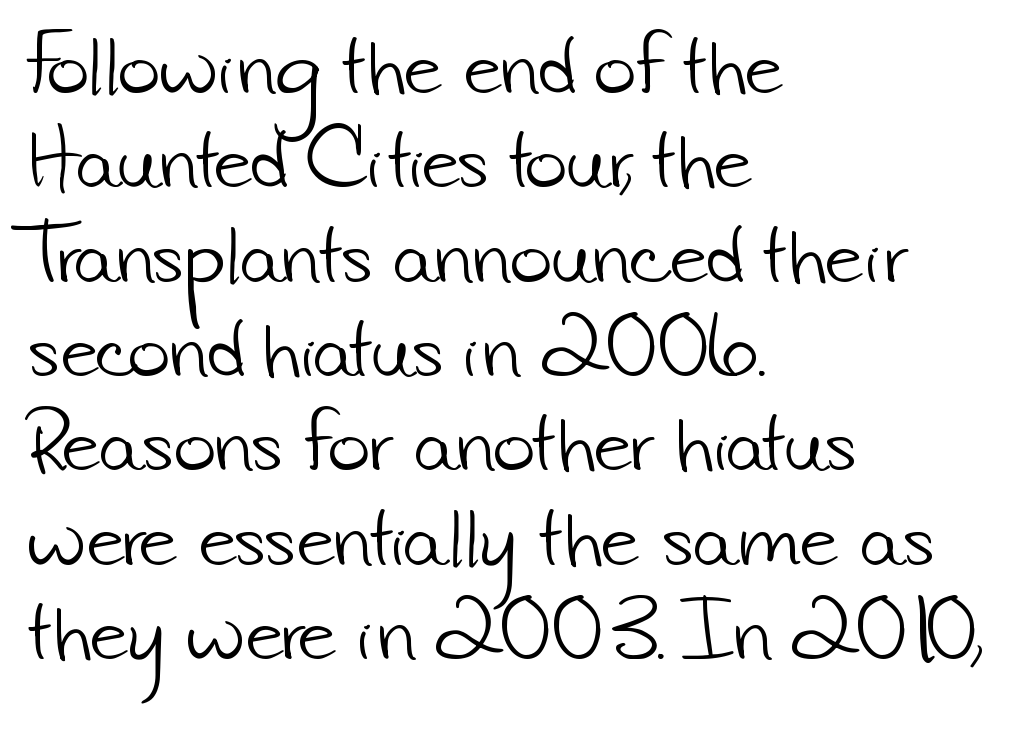
Q: Is the text bold? A: No.
Q: Is the typeface a serif or a sans-serif typeface? A: Sans-serif.
Q: Is the text underlined? A: No.
Q: How is the paragraph aligned? A: Left-aligned.
Q: Is the spacing between letters normal or unusually wide? A: Normal.
Q: Is the spacing between lines tight, normal or loose? A: Normal.
Q: Width (condensed, normal, or wide)? A: Normal.
Q: Stroke contrast? A: Low.
Q: x-height? A: Small.
Q: Monospaced? A: No.
